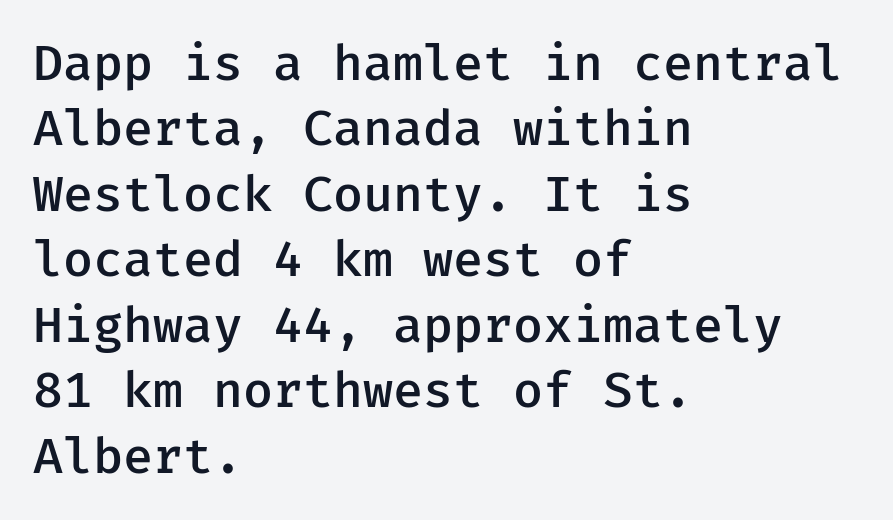
{"serif": "no", "italic": "no", "bold": "semi", "weight": "semibold", "width": "normal", "stroke_contrast": "low", "x_height": "medium", "underline": "no", "align": "left", "line_spacing": "normal", "line_spacing_ratio": 1.31, "letter_spacing": "normal", "letter_spacing_em": 0.0, "glyph_px": 50}
